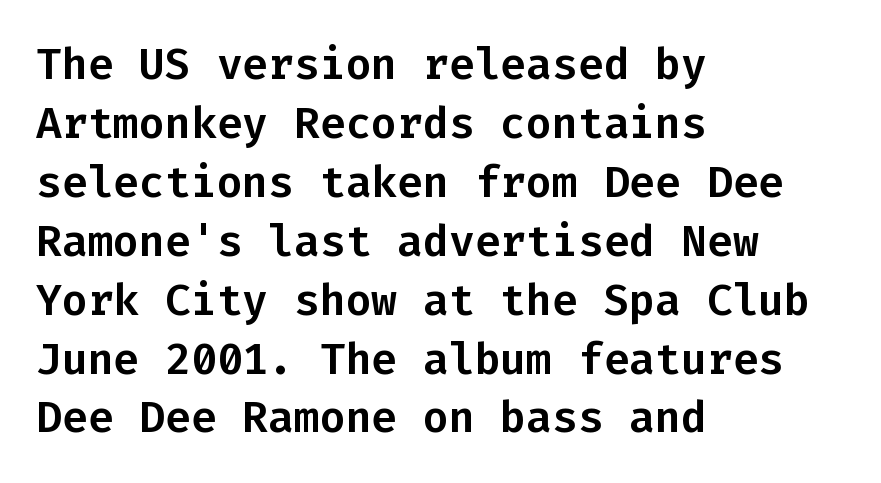
The face used here is a sans, in the tradition of grotesques and geometrics. Does extra space separate the letters? No, they use regular spacing. Descenders hang freely into open space. Think of a typewriter: that constant character pitch is what you see here. Vertical strokes here are truly vertical. The rows are spaced the way most documents space them.
